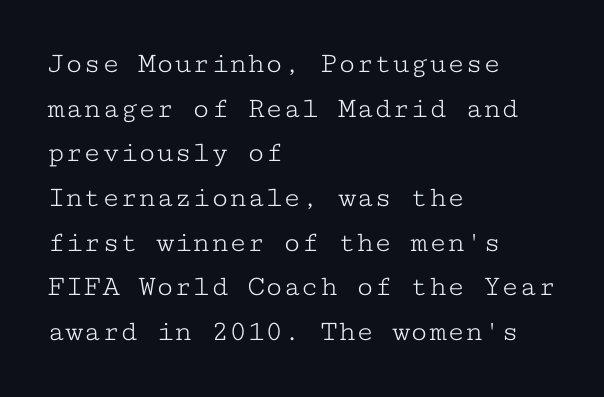
Check under the words: just untouched page. Do the characters align in a grid? Yes, the font is monospaced. Letter spacing: default. No heavy texture on the line: the type isn't bold. The type family on display is of the serif kind.
